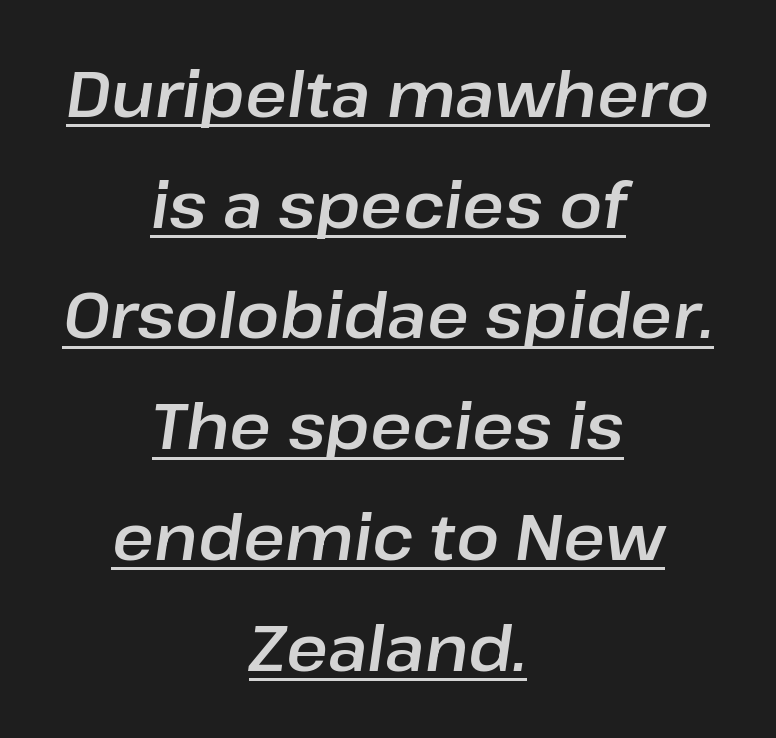
The whitespace from short lines is split evenly between both sides. The letters sit at their default tracking, neither squeezed nor spread. Here the designer chose a conventional face with non-uniform glyph widths. When letters slant like this, we call the style italic. A rule runs beneath these lines of type.
